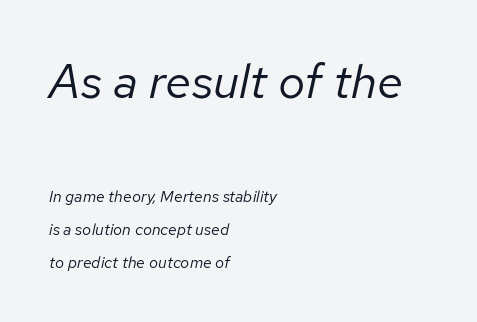
{"italic": "yes", "lean": "right", "slant_degrees": 12, "bold": "no", "weight": "regular", "width": "normal", "stroke_contrast": "low", "x_height": "medium", "monospaced": "no", "underline": "no", "align": "left", "line_spacing": "loose", "line_spacing_ratio": 2.04, "letter_spacing": "normal", "letter_spacing_em": 0.0, "larger_block": "first", "size_ratio": 3.0, "glyph_px": 48}
